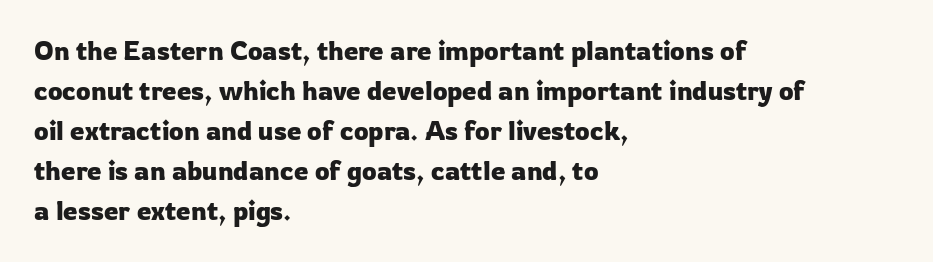
{"italic": "no", "underline": "no", "align": "left", "line_spacing": "normal", "line_spacing_ratio": 1.54, "letter_spacing": "normal", "letter_spacing_em": 0.0, "glyph_px": 26}
